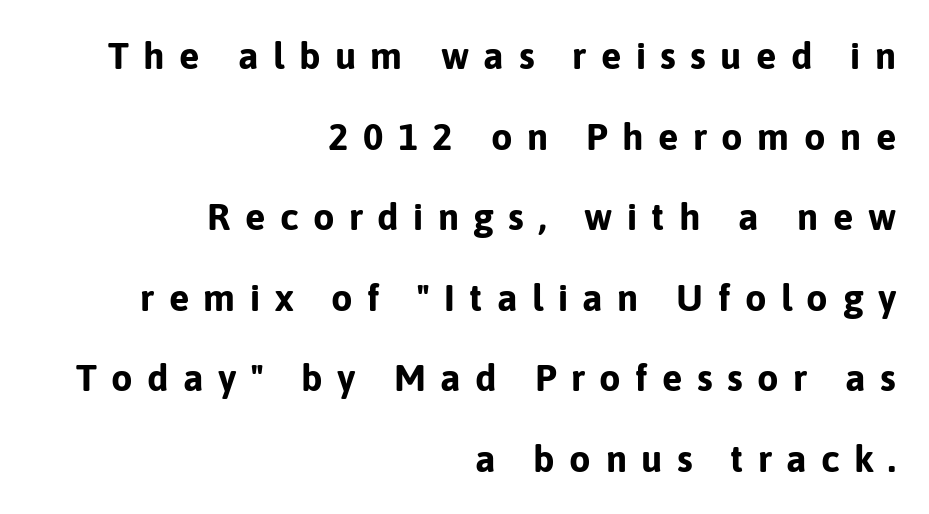
Q: Is the text bold? A: Yes.
Q: Is the text italic (slanted)? A: No, it is upright.
Q: Is the typeface a serif or a sans-serif typeface? A: Sans-serif.
Q: Is the text underlined? A: No.
Q: How is the paragraph aligned? A: Right-aligned.
Q: Is the spacing between letters normal or unusually wide? A: Unusually wide.
Q: Is the spacing between lines tight, normal or loose? A: Loose.
Q: Width (condensed, normal, or wide)? A: Normal.
Q: Stroke contrast? A: Low.
Q: x-height? A: Medium.
Q: Monospaced? A: No.
